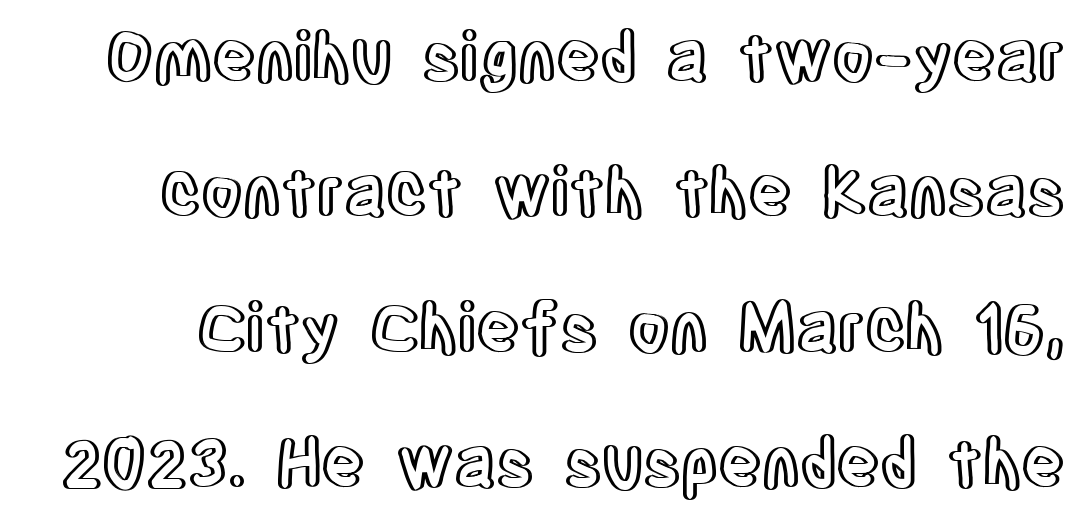
Tall strokes in this sample are plumb rather than angled. Spacing verdict: proportional, widths tailored to each character. Interline gaps are noticeably wide in this sample. Look at the tracking — it's just the regular setting, nothing added. Each row of text sits above clean, open space.
